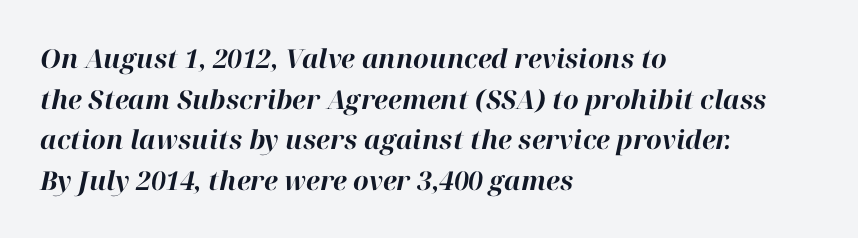
Q: Is the text bold? A: Yes.
Q: Is the text italic (slanted)? A: Yes, it leans right by about 12 degrees.
Q: Is the text underlined? A: No.
Q: How is the paragraph aligned? A: Left-aligned.
Q: Is the spacing between letters normal or unusually wide? A: Normal.
Q: Is the spacing between lines tight, normal or loose? A: Normal.
